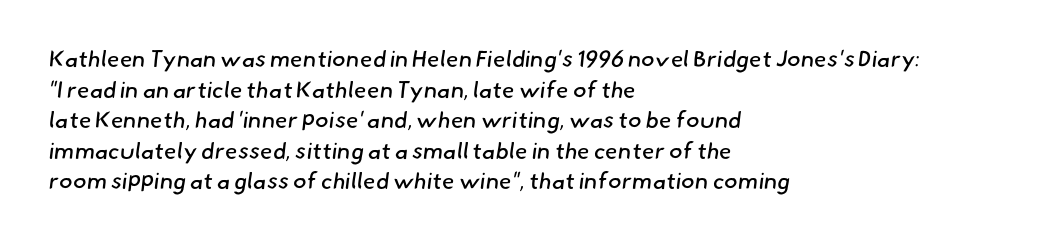
{"bold": "no", "underline": "no", "align": "left", "line_spacing": "normal", "line_spacing_ratio": 1.33, "letter_spacing": "normal", "letter_spacing_em": 0.0, "glyph_px": 23}
